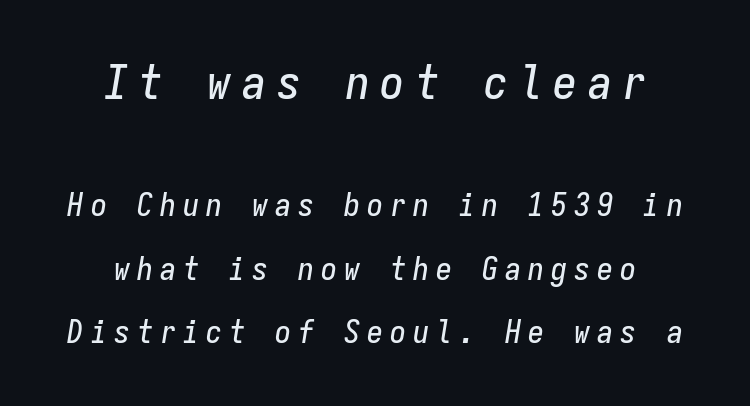
Q: Is the text italic (slanted)? A: Yes, it leans right by about 9 degrees.
Q: Is the text underlined? A: No.
Q: How is the paragraph aligned? A: Centered.
Q: Is the spacing between letters normal or unusually wide? A: Unusually wide.
Q: Is the spacing between lines tight, normal or loose? A: Loose.
Q: Which block of text is set in a larger size, the first (top) or the second (bottom)? A: The first (top) one.
Q: Width (condensed, normal, or wide)? A: Condensed.
Q: Stroke contrast? A: Low.
Q: x-height? A: Medium.
Q: Monospaced? A: Yes.
